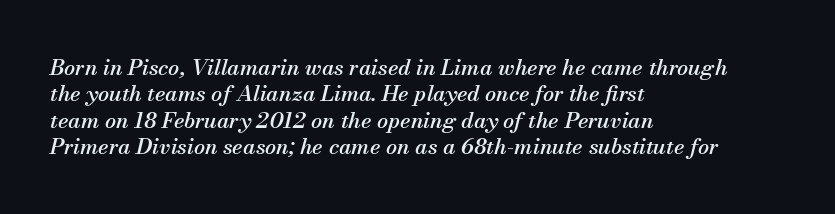
The image shows 22 px text type, italic (leaning right); set left-aligned, line spacing 1.2x, normal letter spacing, not underlined.
